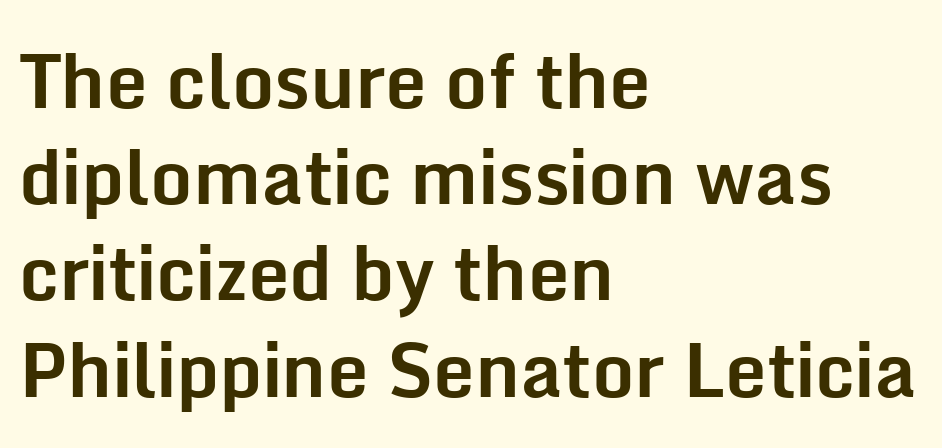
It's the straight-up-and-down kind of type. The space between consecutive lines is moderate. Does the copy run flush right? No — it runs flush left. Underlining? Definitely not there. Grotesque or geometric, the face here clearly has no serifs. Compared with typical body copy, the letter spacing here is the same.
